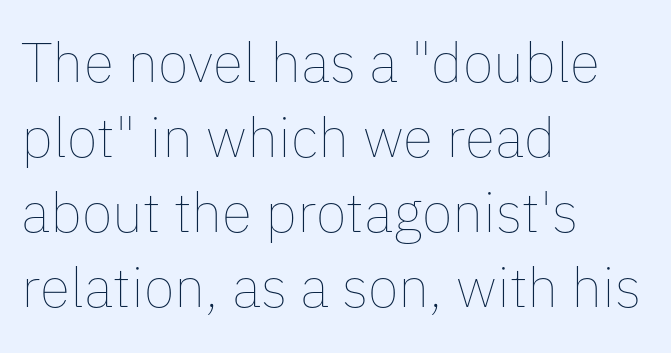
The image shows 56 px thin type, upright; set left-aligned, normal line spacing (1.34x), normal letter spacing, not underlined; low stroke contrast and a medium x-height.
